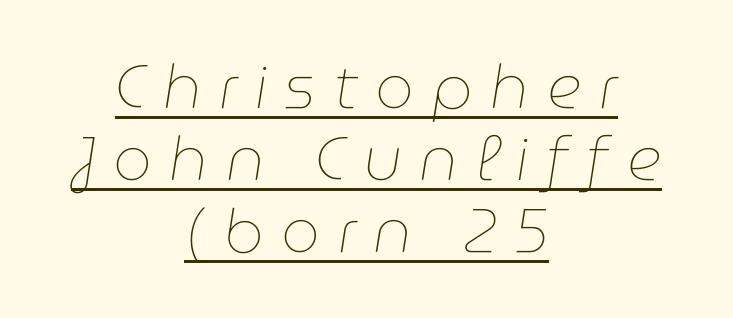
{"italic": "yes", "lean": "right", "slant_degrees": 9, "bold": "no", "weight": "thin", "width": "normal", "stroke_contrast": "low", "x_height": "medium", "monospaced": "no", "underline": "yes", "align": "center", "line_spacing_ratio": 1.18, "letter_spacing": "wide", "letter_spacing_em": 0.29, "glyph_px": 61}
